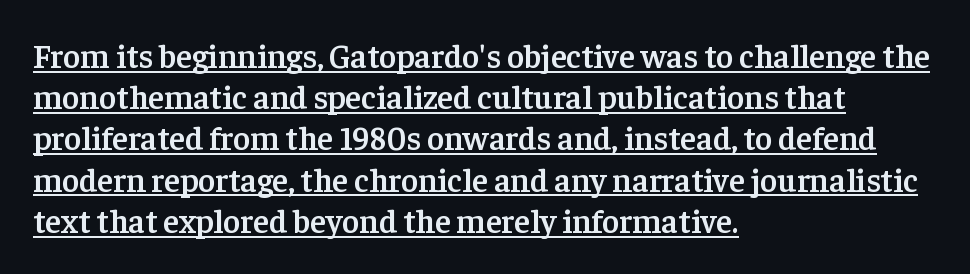
The letters advance in unequal steps, a hallmark of proportional type. Is the block centered? No — it sits flush against the left margin. This is moderately heavy type, rendered in semibold. Compared with undecorated copy, this sample adds a rule below the words. One glance says typical: line gaps are just what's usual. Check where the strokes stop: tiny serifs finish them off.
